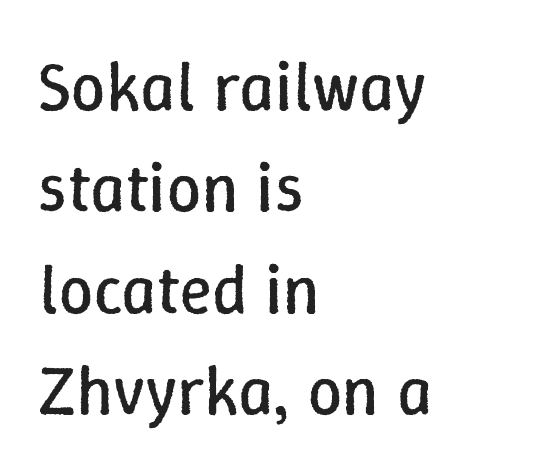
{"italic": "no", "bold": "no", "weight": "regular", "width": "normal", "stroke_contrast": "low", "x_height": "medium", "monospaced": "no", "underline": "no", "align": "left", "line_spacing": "normal", "line_spacing_ratio": 1.47, "letter_spacing": "normal", "letter_spacing_em": 0.0, "glyph_px": 69}
